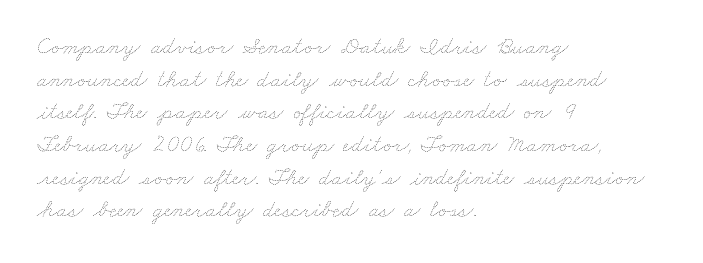
The image shows 24 px text type; set left-aligned, normal line spacing (1.36x), normal letter spacing, not underlined.
